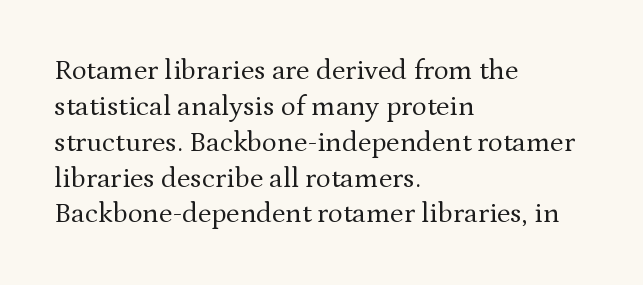
Q: Is the text bold? A: No.
Q: Is the text italic (slanted)? A: No, it is upright.
Q: Is the typeface a serif or a sans-serif typeface? A: Serif.
Q: Is the text underlined? A: No.
Q: How is the paragraph aligned? A: Left-aligned.
Q: Is the spacing between letters normal or unusually wide? A: Normal.
Q: Is the spacing between lines tight, normal or loose? A: Normal.
Q: Width (condensed, normal, or wide)? A: Normal.
Q: Stroke contrast? A: Medium.
Q: x-height? A: Medium.
Q: Monospaced? A: No.
